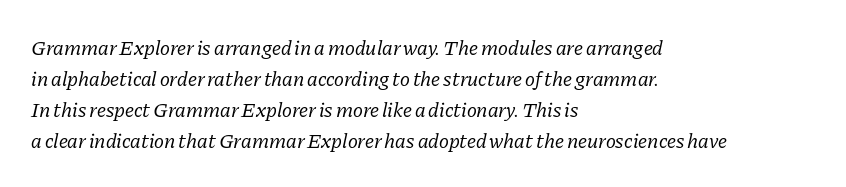
Descenders are the only things crossing below the line. The lines sit at an ordinary, default distance from one another. The letterforms sit shoulder to shoulder at normal distance. Rendered with sloped, italic letterforms.
